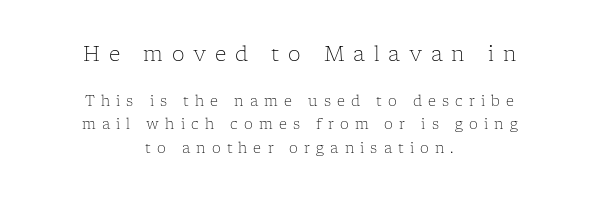
Q: Is the text bold? A: No.
Q: Is the text italic (slanted)? A: No, it is upright.
Q: Is the text underlined? A: No.
Q: How is the paragraph aligned? A: Centered.
Q: Is the spacing between letters normal or unusually wide? A: Unusually wide.
Q: Is the spacing between lines tight, normal or loose? A: Normal.
Q: Which block of text is set in a larger size, the first (top) or the second (bottom)? A: The first (top) one.
